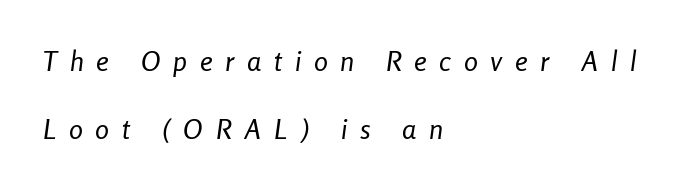
The image shows 28 px regular-weight, condensed type, italic (leaning right); set left-aligned, loose line spacing (2.43x), unusually wide letter spacing (+0.45 em), not underlined; low stroke contrast and a medium x-height.
